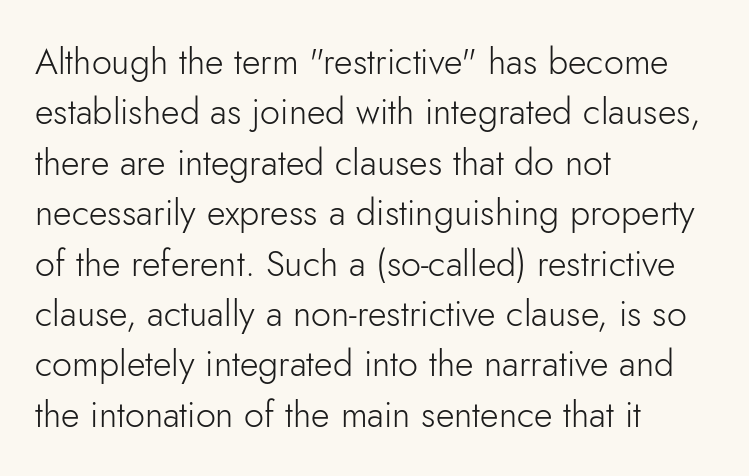
{"serif": "no", "italic": "no", "bold": "no", "weight": "light", "width": "normal", "stroke_contrast": "low", "x_height": "small", "monospaced": "no", "underline": "no", "align": "left", "line_spacing": "normal", "line_spacing_ratio": 1.4, "letter_spacing": "normal", "letter_spacing_em": 0.0, "glyph_px": 36}
